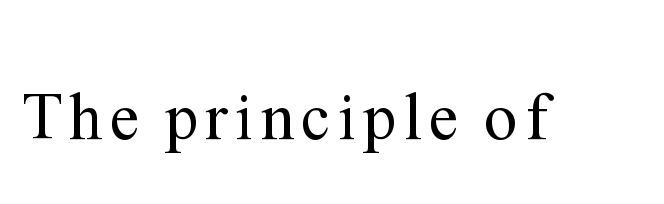
Q: Is the text bold? A: No.
Q: Is the text italic (slanted)? A: No, it is upright.
Q: Is the typeface a serif or a sans-serif typeface? A: Serif.
Q: Is the text underlined? A: No.
Q: Width (condensed, normal, or wide)? A: Normal.
Q: Stroke contrast? A: Medium.
Q: x-height? A: Medium.
Q: Monospaced? A: No.
